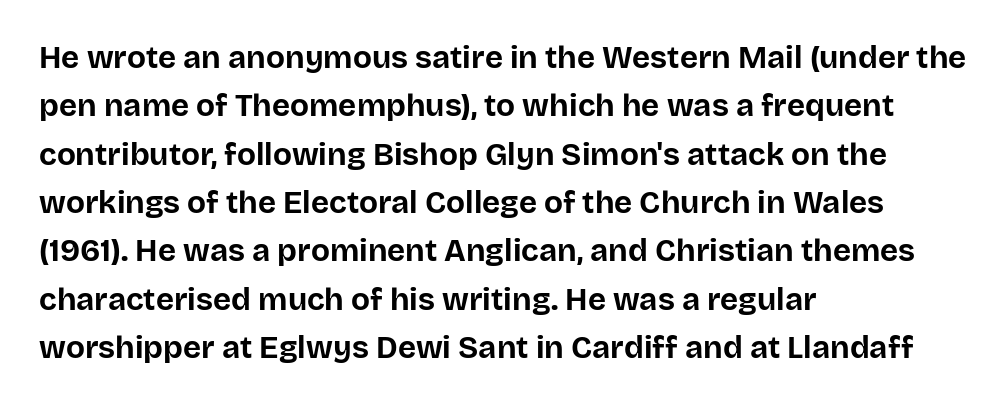
{"serif": "no", "italic": "no", "bold": "yes", "weight": "bold", "width": "normal", "stroke_contrast": "low", "x_height": "large", "monospaced": "no", "underline": "no", "align": "left", "line_spacing": "normal", "line_spacing_ratio": 1.56, "letter_spacing": "normal", "letter_spacing_em": 0.0, "glyph_px": 31}
